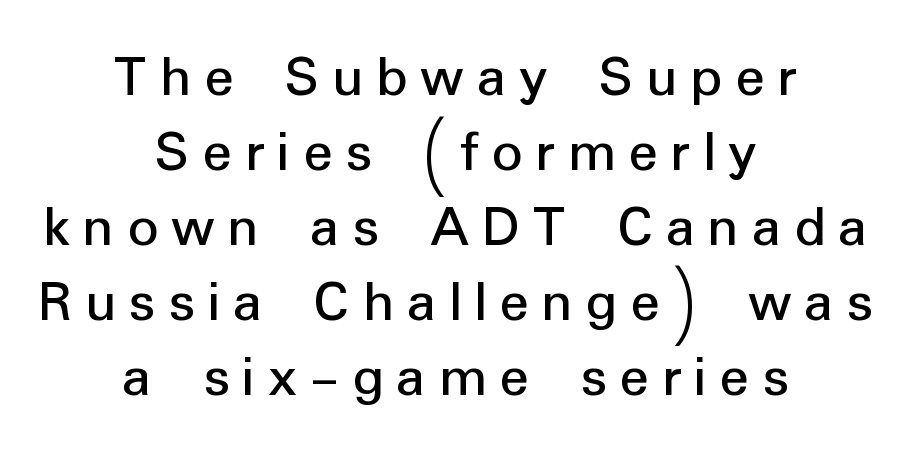
The image shows 61 px sans-serif type, upright; set centered, line spacing 1.23x, unusually wide letter spacing (+0.21 em), not underlined; low stroke contrast and a medium x-height.
